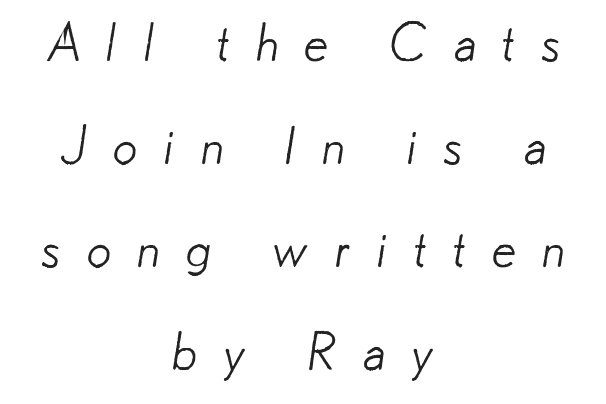
The image shows 51 px light sans-serif type; set centered, loose line spacing (2.02x), unusually wide letter spacing (+0.48 em), not underlined; low stroke contrast and a small x-height.
